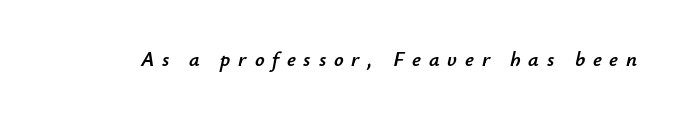
Q: Is the text italic (slanted)? A: Yes, it leans right by about 12 degrees.
Q: Is the text underlined? A: No.
Q: Is the spacing between letters normal or unusually wide? A: Unusually wide.
